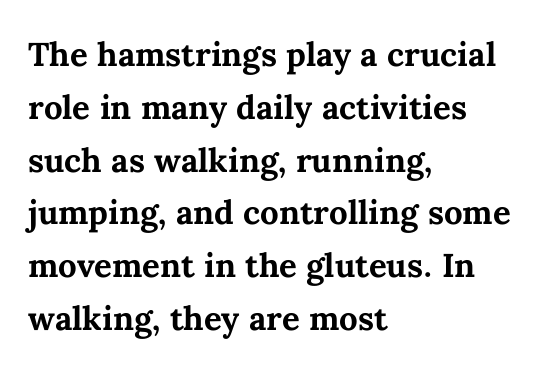
{"italic": "no", "bold": "yes", "weight": "bold", "width": "normal", "stroke_contrast": "medium", "x_height": "medium", "monospaced": "no", "underline": "no", "align": "left", "line_spacing": "normal", "line_spacing_ratio": 1.6, "letter_spacing": "normal", "letter_spacing_em": 0.0, "glyph_px": 33}
